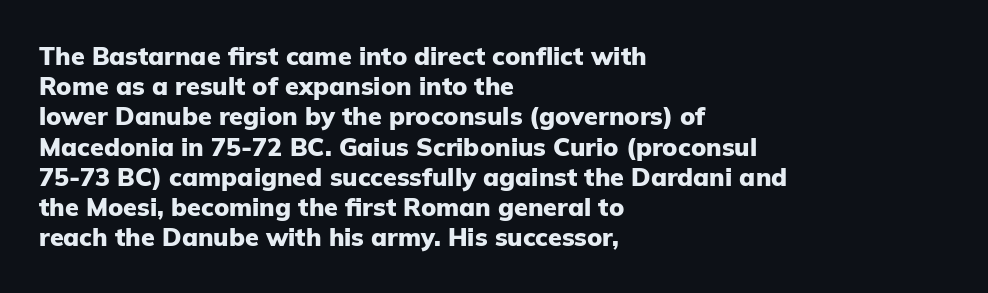
{"italic": "no", "bold": "yes", "underline": "no", "align": "left", "line_spacing_ratio": 1.21, "letter_spacing": "normal", "letter_spacing_em": 0.0, "glyph_px": 25}
